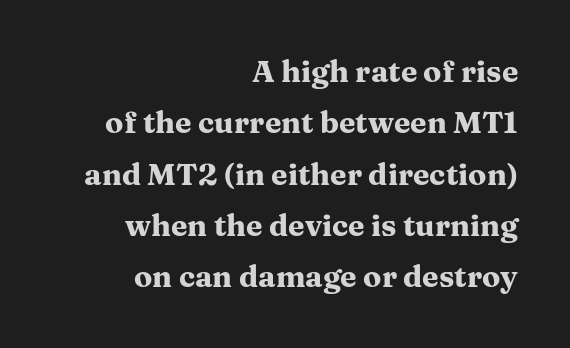
{"serif": "yes", "italic": "no", "bold": "yes", "weight": "heavy", "width": "wide", "stroke_contrast": "medium", "x_height": "medium", "monospaced": "no", "underline": "no", "align": "right", "line_spacing_ratio": 1.71, "letter_spacing": "normal", "letter_spacing_em": 0.0, "glyph_px": 30}
